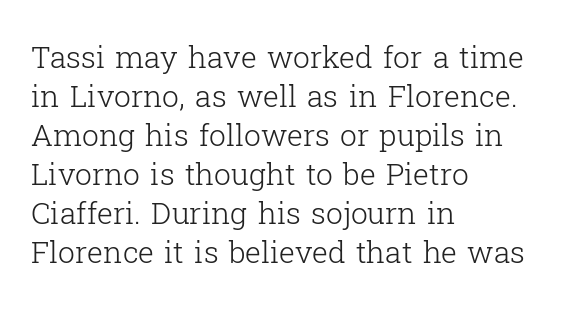
The image shows 30 px light serif type, upright; set left-aligned, normal line spacing (1.3x), normal letter spacing, not underlined; low stroke contrast and a medium x-height.
